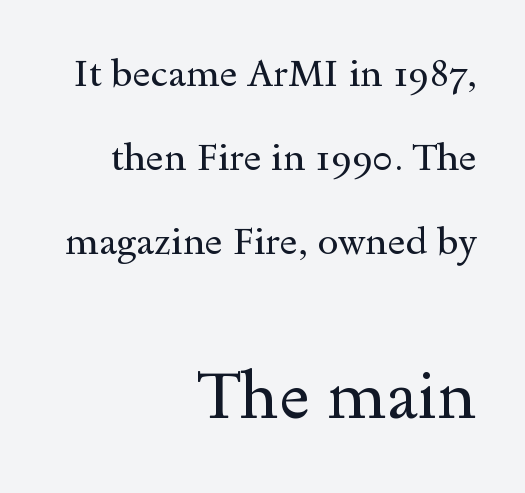
Q: Is the text bold? A: No.
Q: Is the text italic (slanted)? A: No, it is upright.
Q: Is the typeface a serif or a sans-serif typeface? A: Serif.
Q: Is the text underlined? A: No.
Q: How is the paragraph aligned? A: Right-aligned.
Q: Is the spacing between letters normal or unusually wide? A: Normal.
Q: Is the spacing between lines tight, normal or loose? A: Loose.
Q: Which block of text is set in a larger size, the first (top) or the second (bottom)? A: The second (bottom) one.
Q: Width (condensed, normal, or wide)? A: Wide.
Q: x-height? A: Small.
Q: Monospaced? A: No.
